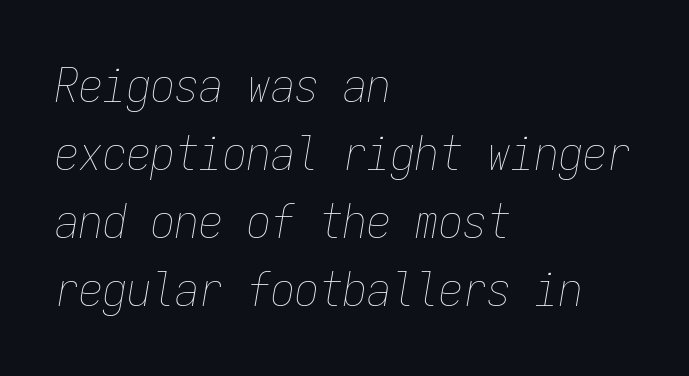
{"italic": "yes", "lean": "right", "slant_degrees": 9, "bold": "no", "weight": "thin", "width": "condensed", "stroke_contrast": "low", "x_height": "medium", "monospaced": "yes", "underline": "no", "align": "left", "line_spacing": "normal", "line_spacing_ratio": 1.42, "letter_spacing": "normal", "letter_spacing_em": 0.0, "glyph_px": 48}
